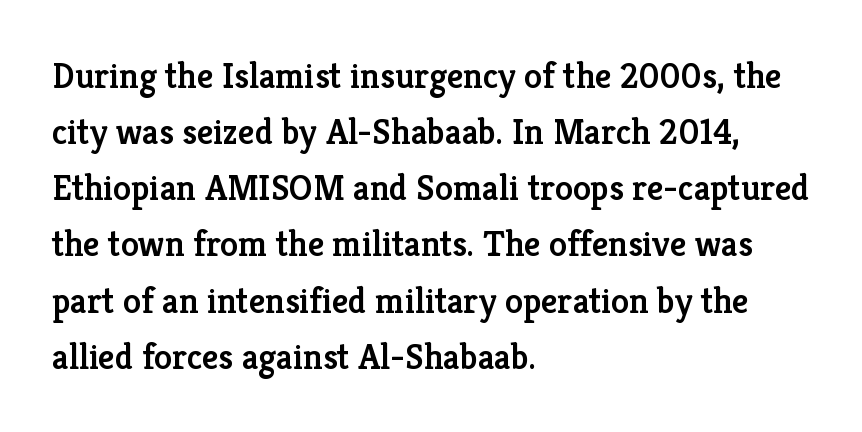
The image shows 36 px semibold serif type, upright; set left-aligned, normal line spacing (1.56x), normal letter spacing, not underlined; low stroke contrast and a medium x-height.
